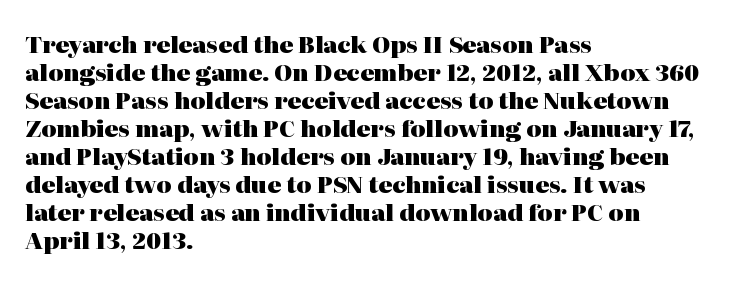
Look at the stroke-to-counter ratio: heavy, a bold. Ordinary non-slanted type is in use. The baseline area is clear. The setting favours the left margin, as ordinary paragraphs usually do. Look at the tracking — it's just the regular setting, nothing added.
